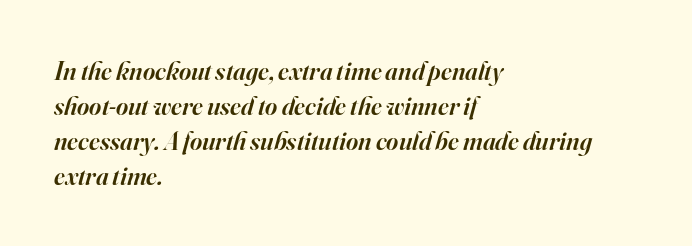
Lines of text with bare space underneath. Regarding leading, the lines here are spaced in the standard way. The text carries the slant typical of an italic or oblique font. This is the in-between weight designers call semibold or demi.
